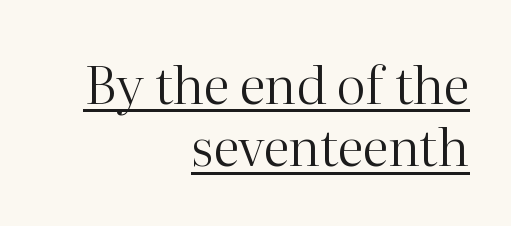
The image shows 52 px regular-weight serif type, upright; set right-aligned, line spacing 1.2x, normal letter spacing, underlined; high stroke contrast and a medium x-height.
